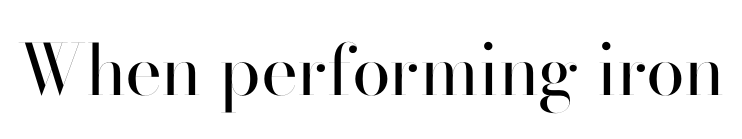
Posture: straight, roman, zero tilt. The type family on display is of the sans-serif kind. The letterforms sit shoulder to shoulder at normal distance. Type without underlining. Do the characters align in a grid? No, the font is proportional.
